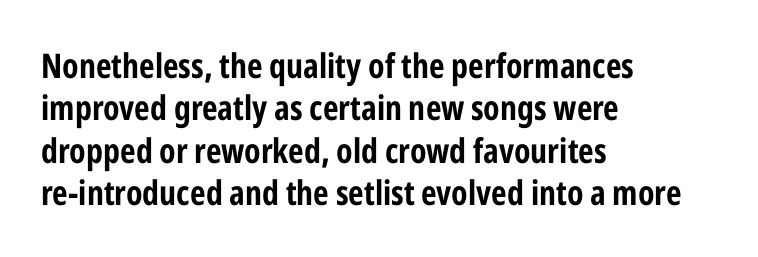
{"serif": "no", "italic": "no", "bold": "yes", "weight": "bold", "width": "condensed", "stroke_contrast": "low", "x_height": "medium", "monospaced": "no", "underline": "no", "align": "left", "line_spacing": "normal", "line_spacing_ratio": 1.25, "letter_spacing": "normal", "letter_spacing_em": 0.0, "glyph_px": 34}
